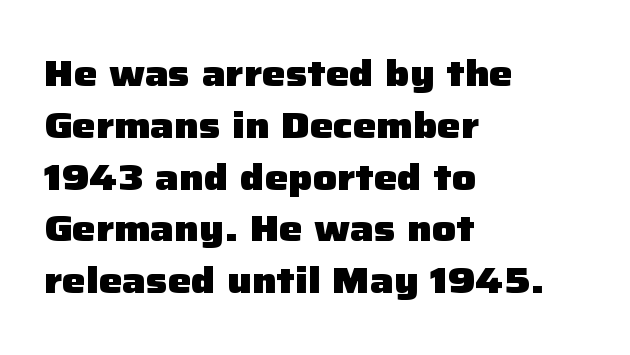
The image shows 37 px heavy sans-serif type, upright; set left-aligned, normal line spacing (1.4x), normal letter spacing, not underlined; low stroke contrast and a medium x-height.
